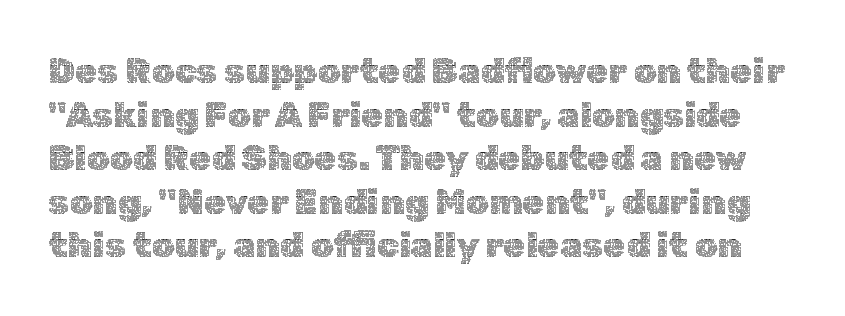
This sample uses plain, unmodified letter spacing. The typeface has the unassuming heft of standard copy or less. Note the varied advance widths — an 'i' is clearly narrower than an 'm'. The typography opts for an upright posture over an oblique one.
